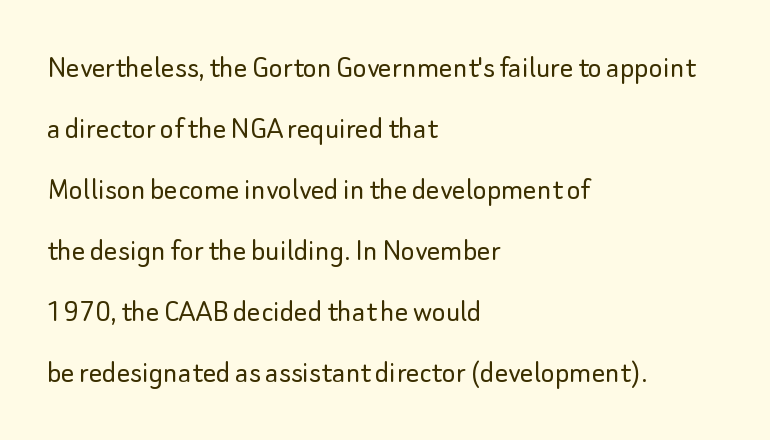
{"serif": "no", "italic": "no", "bold": "no", "weight": "light", "width": "normal", "stroke_contrast": "low", "x_height": "small", "monospaced": "no", "underline": "no", "align": "left", "line_spacing_ratio": 1.85, "letter_spacing": "normal", "letter_spacing_em": 0.0, "glyph_px": 33}
